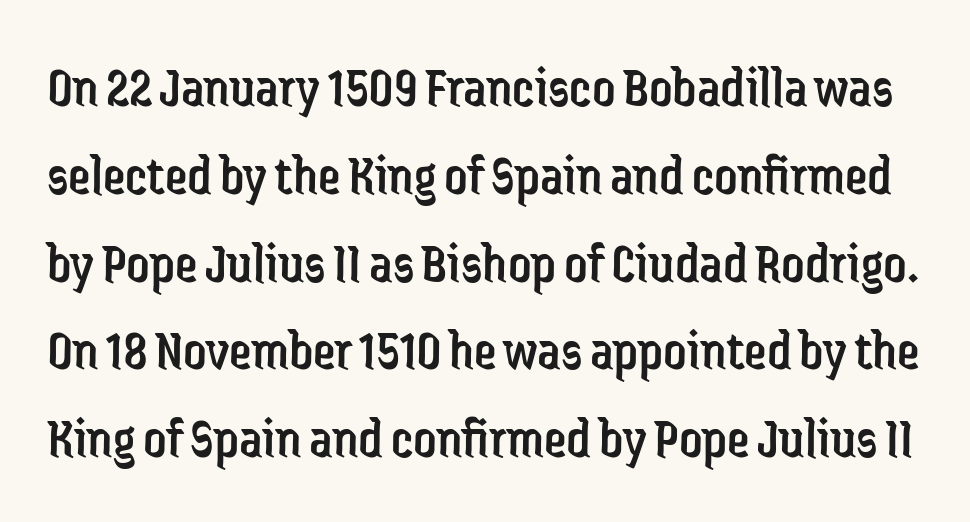
{"serif": "no", "italic": "no", "bold": "no", "weight": "regular", "width": "condensed", "stroke_contrast": "low", "x_height": "medium", "monospaced": "no", "underline": "no", "line_spacing": "normal", "line_spacing_ratio": 1.54, "letter_spacing": "normal", "letter_spacing_em": 0.0, "glyph_px": 57}
